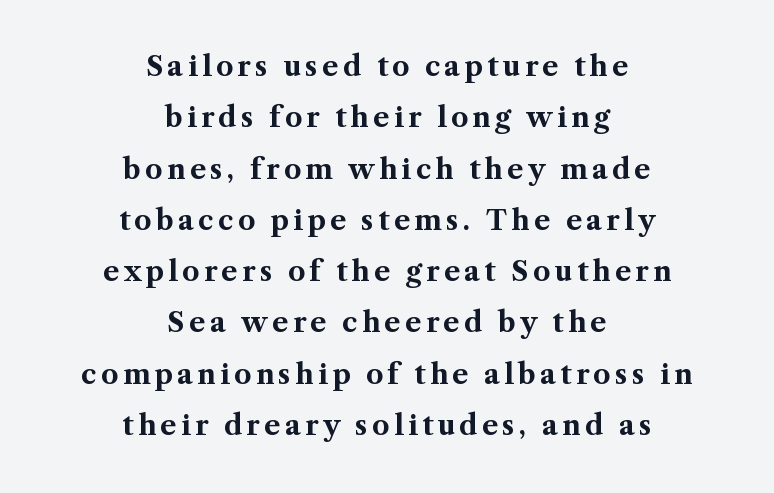
{"italic": "no", "bold": "yes", "underline": "no", "align": "center", "line_spacing": "loose", "line_spacing_ratio": 1.9, "glyph_px": 27}
